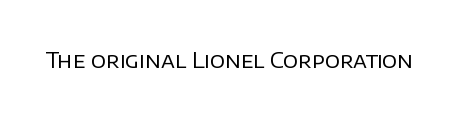
The space directly below the letters is spotless. Quick note: not italic, upright. The line texture is even and compact thanks to regular tracking. These glyphs show unthickened strokes, regular width or finer.
